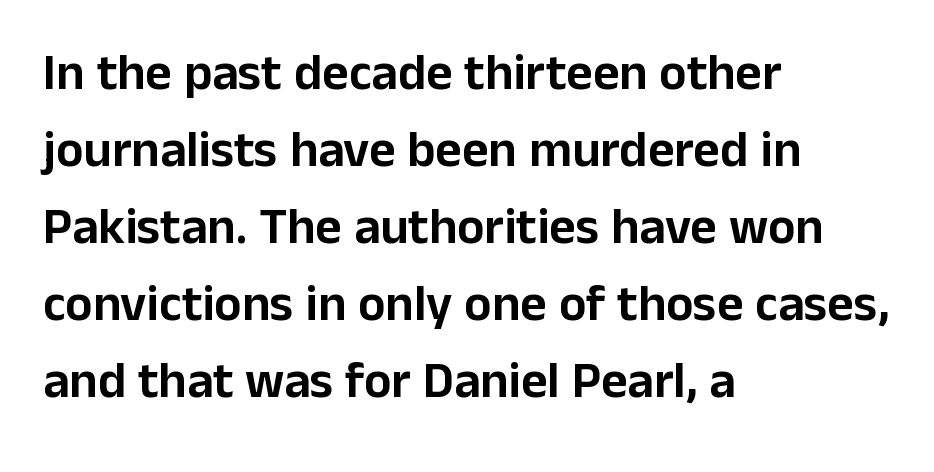
Q: Is the text italic (slanted)? A: No, it is upright.
Q: Is the typeface a serif or a sans-serif typeface? A: Sans-serif.
Q: Is the text underlined? A: No.
Q: How is the paragraph aligned? A: Left-aligned.
Q: Is the spacing between letters normal or unusually wide? A: Normal.
Q: Is the spacing between lines tight, normal or loose? A: Normal.
Q: Width (condensed, normal, or wide)? A: Normal.
Q: Stroke contrast? A: Low.
Q: x-height? A: Medium.
Q: Monospaced? A: No.
